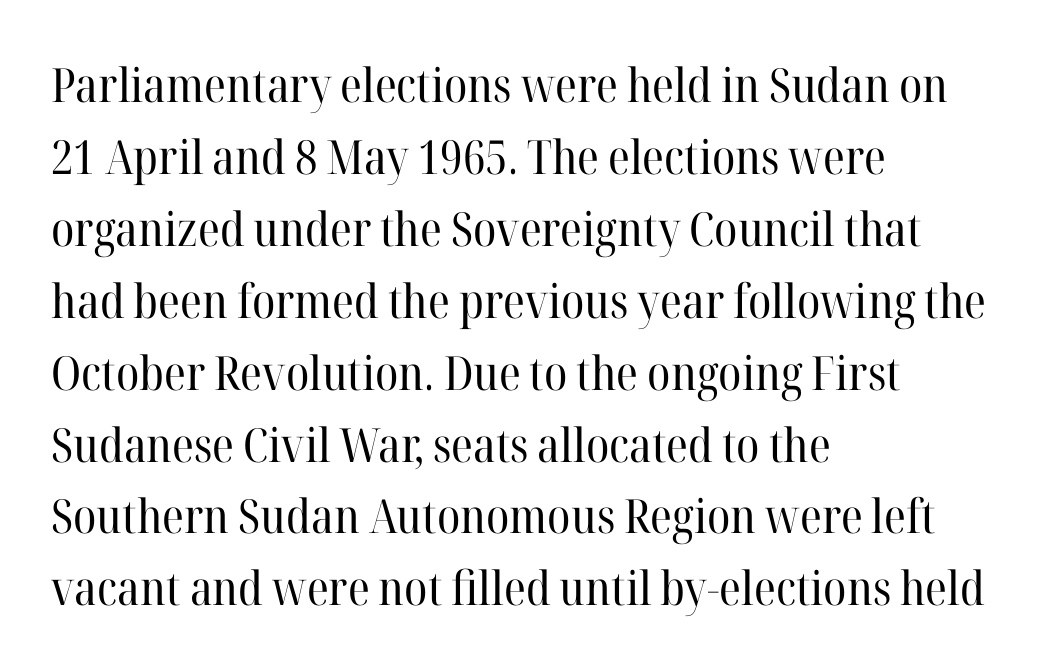
Q: Is the text bold? A: No.
Q: Is the text italic (slanted)? A: No, it is upright.
Q: Is the typeface a serif or a sans-serif typeface? A: Serif.
Q: Is the text underlined? A: No.
Q: How is the paragraph aligned? A: Left-aligned.
Q: Is the spacing between letters normal or unusually wide? A: Normal.
Q: Is the spacing between lines tight, normal or loose? A: Normal.
Q: Width (condensed, normal, or wide)? A: Normal.
Q: Stroke contrast? A: High.
Q: x-height? A: Medium.
Q: Monospaced? A: No.
